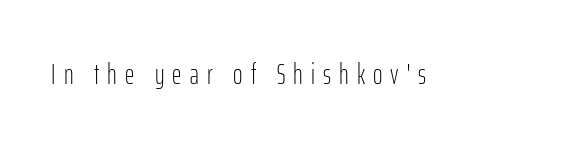
Glyph-to-glyph distance is far greater than everyday printed text. These lines are composed in type without serifs. Character widths vary here, with narrow letters taking less room than wide ones. This rendering features lettering with no underline.
